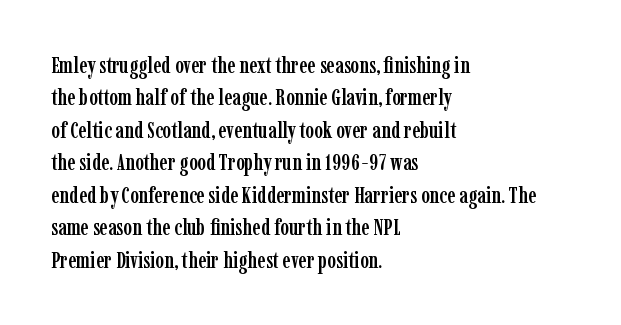
Q: Is the text italic (slanted)? A: No, it is upright.
Q: Is the text underlined? A: No.
Q: How is the paragraph aligned? A: Left-aligned.
Q: Is the spacing between letters normal or unusually wide? A: Normal.
Q: Is the spacing between lines tight, normal or loose? A: Normal.
